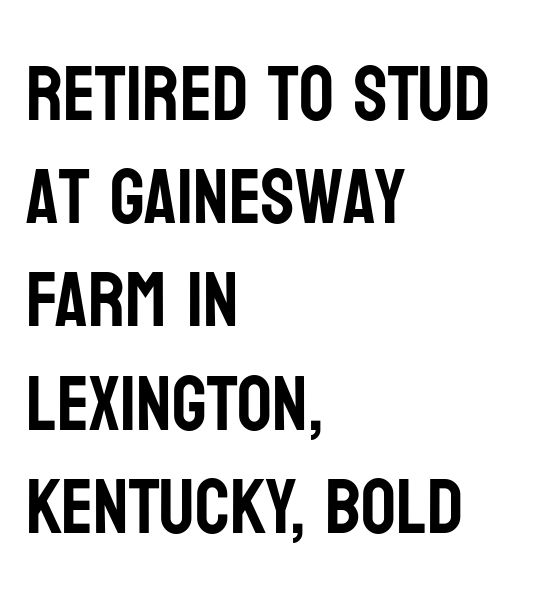
{"serif": "no", "italic": "no", "width": "condensed", "stroke_contrast": "low", "x_height": "large", "monospaced": "no", "underline": "no", "align": "left", "line_spacing": "normal", "line_spacing_ratio": 1.34, "letter_spacing": "normal", "letter_spacing_em": 0.0, "glyph_px": 77}
